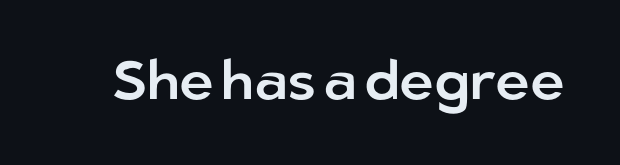
Check under the words: just untouched page. Observe the ordinary spacing: letters are neighbours, not strangers. The type family on display is of the sans-serif kind. Here the designer chose a conventional face with non-uniform glyph widths. The typography opts for an upright posture over an oblique one.
